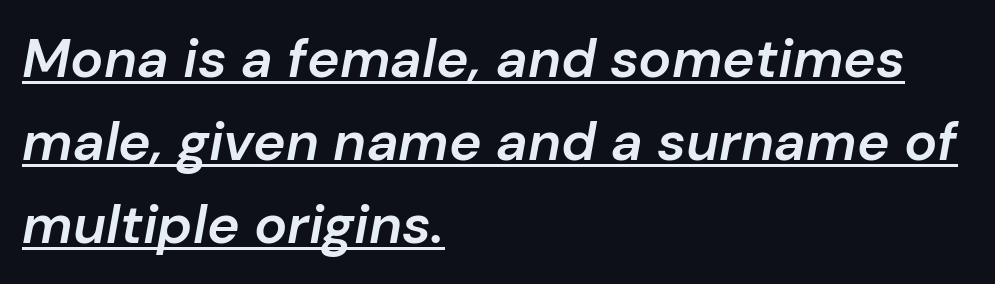
Q: Is the text bold? A: Semi-bold.
Q: Is the text italic (slanted)? A: Yes, it leans right by about 10 degrees.
Q: Is the text underlined? A: Yes.
Q: How is the paragraph aligned? A: Left-aligned.
Q: Is the spacing between letters normal or unusually wide? A: Normal.
Q: Is the spacing between lines tight, normal or loose? A: Normal.
Q: Width (condensed, normal, or wide)? A: Normal.
Q: Stroke contrast? A: Low.
Q: x-height? A: Medium.
Q: Monospaced? A: No.
